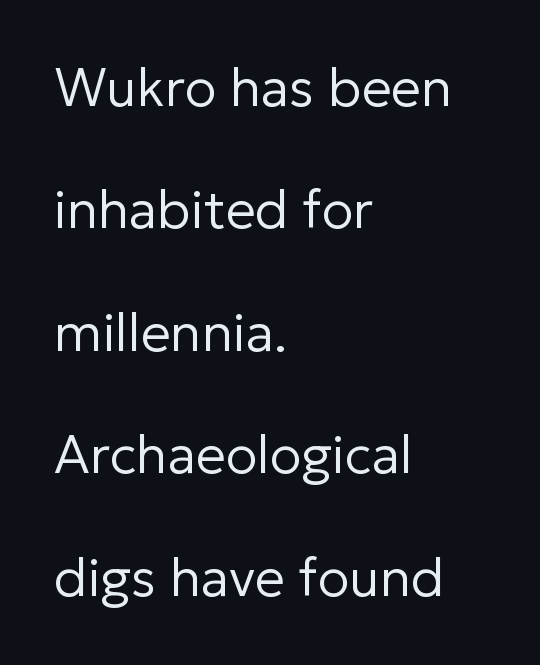
Q: Is the text bold? A: No.
Q: Is the text italic (slanted)? A: No, it is upright.
Q: Is the typeface a serif or a sans-serif typeface? A: Sans-serif.
Q: Is the text underlined? A: No.
Q: How is the paragraph aligned? A: Left-aligned.
Q: Is the spacing between letters normal or unusually wide? A: Normal.
Q: Is the spacing between lines tight, normal or loose? A: Loose.
Q: Width (condensed, normal, or wide)? A: Normal.
Q: Stroke contrast? A: Low.
Q: x-height? A: Medium.
Q: Monospaced? A: No.
